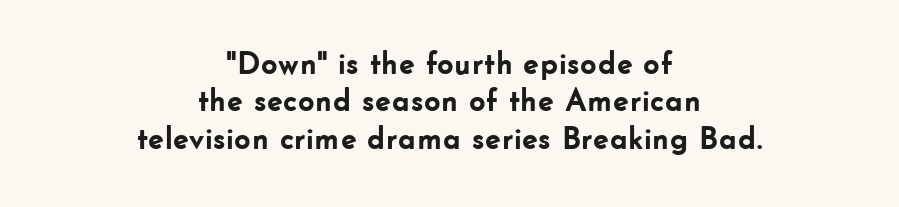
{"serif": "no", "italic": "no", "bold": "yes", "weight": "semibold", "width": "normal", "stroke_contrast": "low", "x_height": "small", "monospaced": "no", "underline": "no", "align": "center", "line_spacing_ratio": 1.17, "letter_spacing": "normal", "letter_spacing_em": 0.0, "glyph_px": 32}
